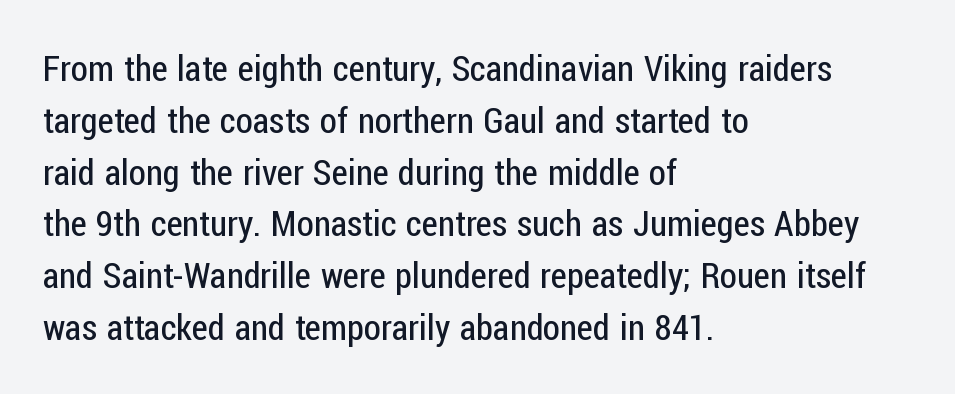
{"serif": "no", "italic": "no", "bold": "no", "weight": "regular", "width": "condensed", "stroke_contrast": "low", "x_height": "medium", "monospaced": "no", "underline": "no", "align": "left", "line_spacing": "normal", "line_spacing_ratio": 1.48, "letter_spacing": "normal", "letter_spacing_em": 0.0, "glyph_px": 35}
